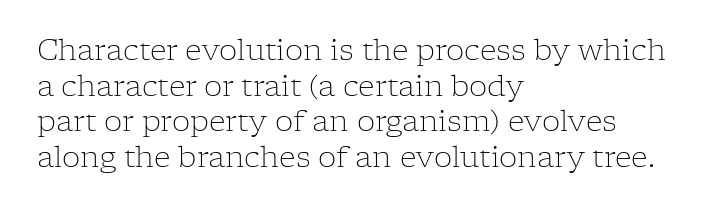
The image shows 29 px light serif type, upright; set left-aligned, line spacing 1.23x, normal letter spacing, not underlined; low stroke contrast and a medium x-height.
